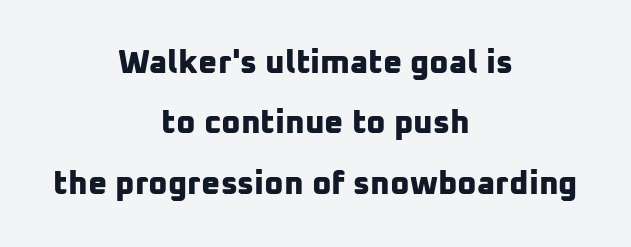
The image shows 33 px bold sans-serif type; set centered, line spacing 1.83x, normal letter spacing, not underlined; low stroke contrast and a medium x-height.
